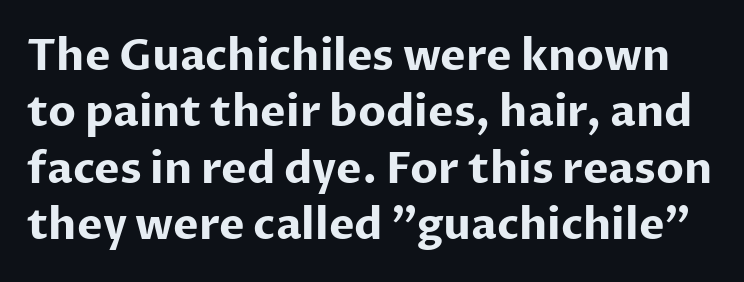
{"serif": "no", "italic": "no", "bold": "yes", "weight": "bold", "width": "normal", "stroke_contrast": "low", "x_height": "medium", "monospaced": "no", "underline": "no", "line_spacing": "normal", "line_spacing_ratio": 1.31, "letter_spacing": "normal", "letter_spacing_em": 0.0, "glyph_px": 43}
